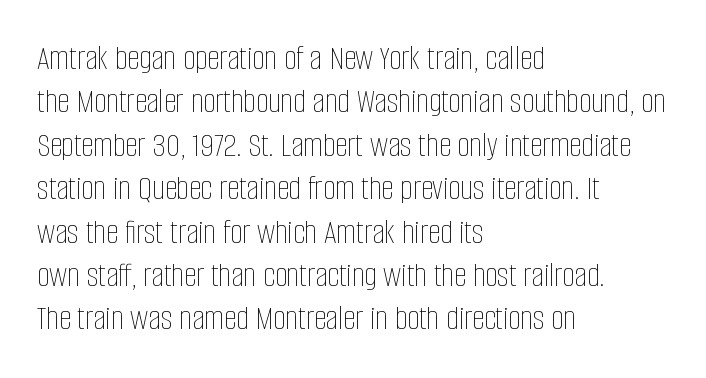
The image shows 35 px thin, condensed type, upright; set left-aligned, line spacing 1.24x, normal letter spacing, not underlined; low stroke contrast and a large x-height.
